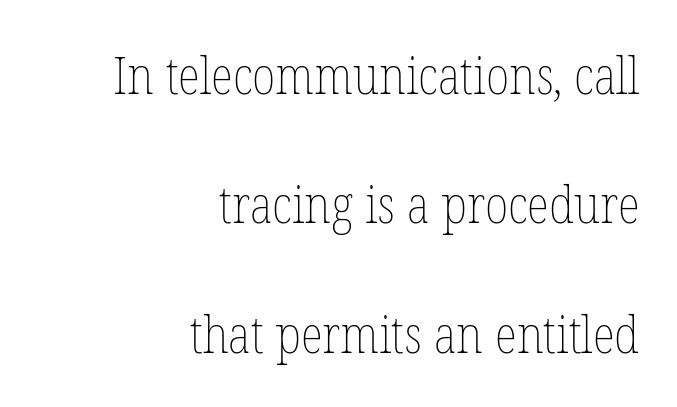
Honestly, the letter spacing is just normal — you wouldn't notice it. Italic? Not at all — the glyphs are vertical. The strokes carry an ordinary text weight at most. Where is the straight margin? On the right. The lines are spread far apart with generous leading. The gap between lines stays unmarked.
